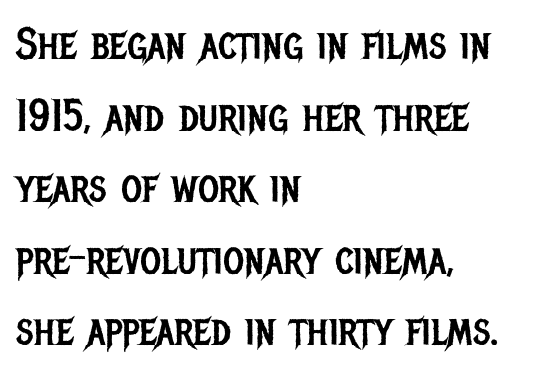
The type sits square on the baseline with zero lean. This is sans-serif lettering, the kind often seen on screens and signage. Words appear dense and cohesive because spacing is normal. Do the characters align in a grid? No, the font is proportional. Only glyphs here, with clear space below each row.
